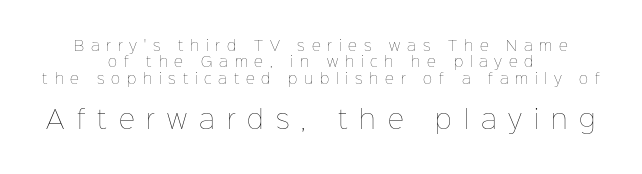
Q: Is the text bold? A: No.
Q: Is the text italic (slanted)? A: No, it is upright.
Q: Is the text underlined? A: No.
Q: How is the paragraph aligned? A: Centered.
Q: Is the spacing between letters normal or unusually wide? A: Unusually wide.
Q: Which block of text is set in a larger size, the first (top) or the second (bottom)? A: The second (bottom) one.
